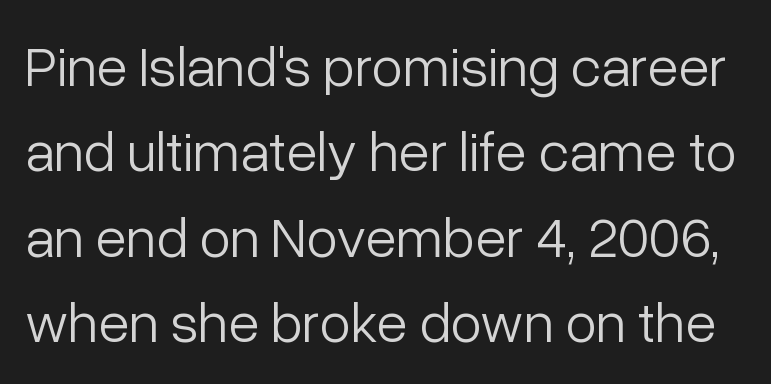
In terms of posture, this sample is upright. The text was rendered using a sans face with plain stroke endings. Here the glyphs are tracked normally, forming tight word shapes. You could not count columns in this text — the font is proportionally spaced. The font sits on the lighter half of the weight spectrum, regular included.
